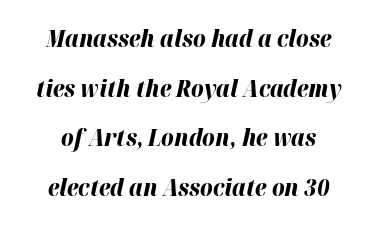
Q: Is the text bold? A: Yes.
Q: Is the text italic (slanted)? A: Yes, it leans right by about 12 degrees.
Q: Is the text underlined? A: No.
Q: How is the paragraph aligned? A: Centered.
Q: Is the spacing between letters normal or unusually wide? A: Normal.
Q: Is the spacing between lines tight, normal or loose? A: Loose.
